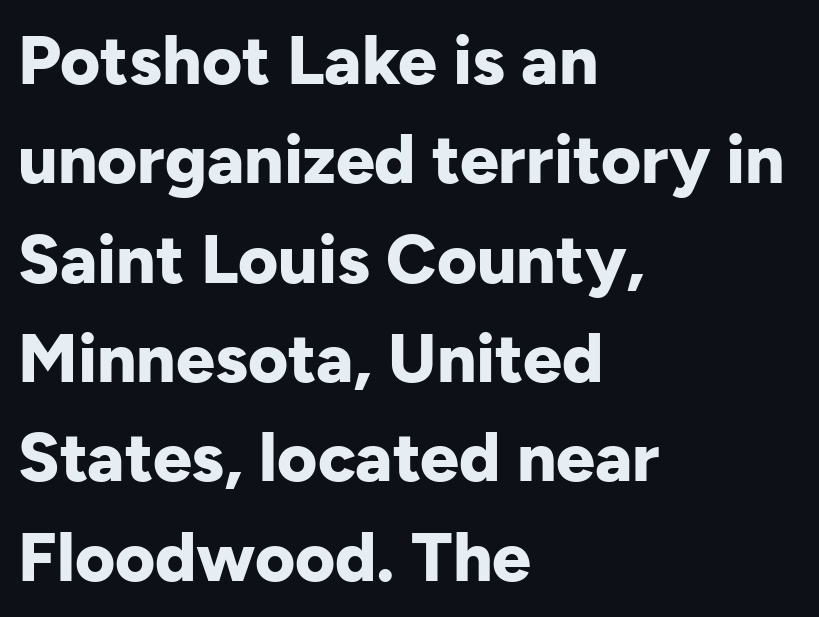
Stroke terminals: plain, sans-serif. The passage shown is typed in a proportional face where columns would drift. The glyphs are unaccompanied by any horizontal stroke below them. This block has exactly the height ordinary leading produces. Posture: straight, roman, zero tilt.
